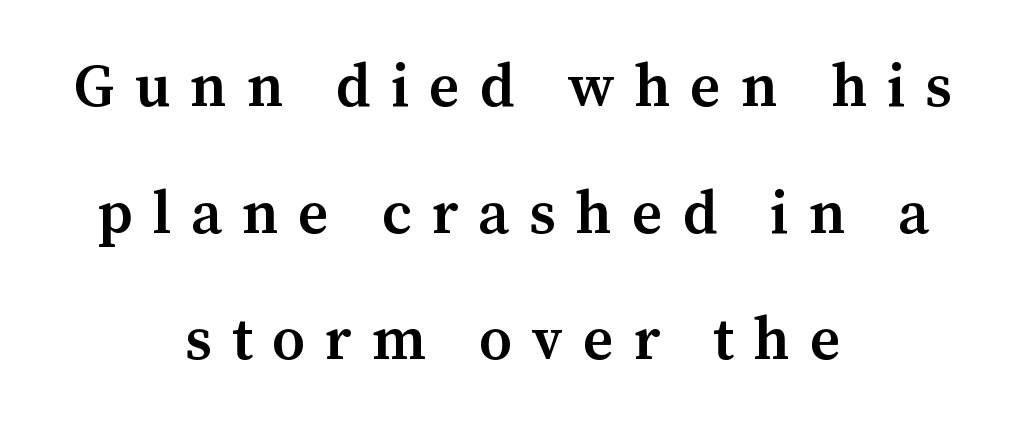
The characters display serif detailing at their extremities. Posture: straight, roman, zero tilt. Underlining? Definitely not there. The letters are spread apart with noticeably loose tracking.
